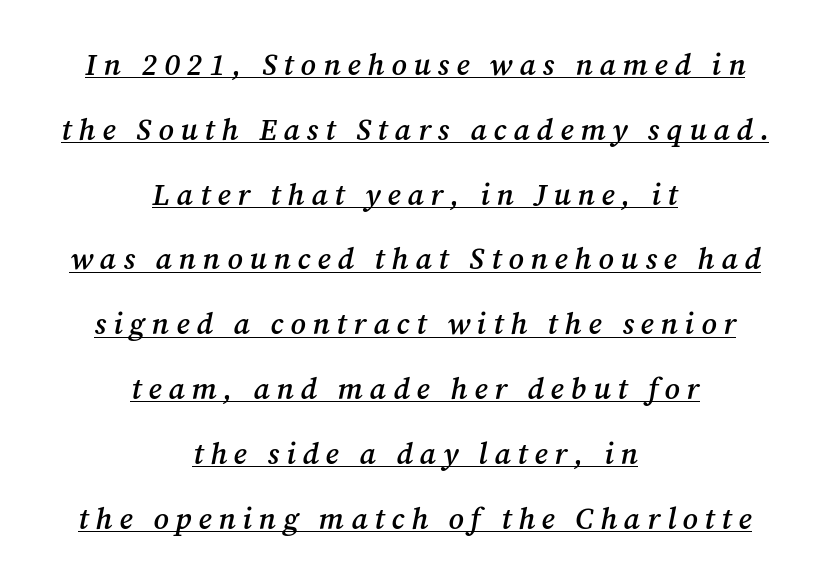
{"serif": "yes", "italic": "yes", "lean": "right", "slant_degrees": 12, "bold": "semi", "weight": "semibold", "width": "normal", "stroke_contrast": "medium", "x_height": "medium", "monospaced": "no", "underline": "yes", "align": "center", "line_spacing": "loose", "line_spacing_ratio": 2.16, "letter_spacing": "wide", "letter_spacing_em": 0.23, "glyph_px": 30}
